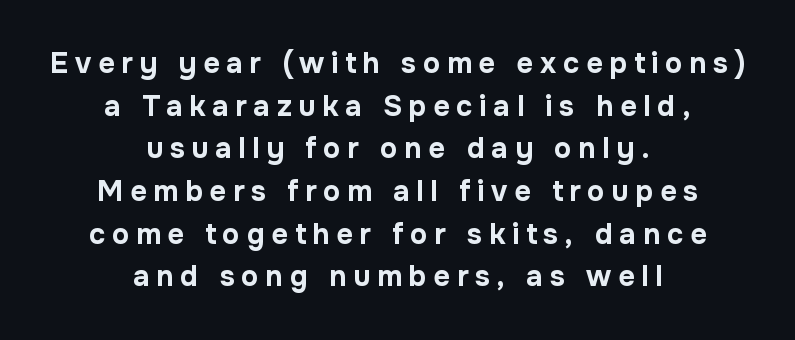
Every row of glyphs is offset so its center matches the block's center. Examine the stroke ends and you'll find no serifs. These lines sit exactly where default settings would place them. Descenders hang freely into open space.
